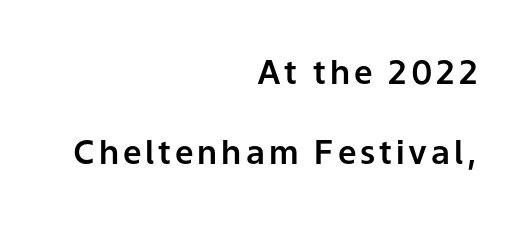
{"serif": "no", "italic": "no", "width": "normal", "stroke_contrast": "low", "x_height": "medium", "monospaced": "no", "underline": "no", "align": "right", "line_spacing": "loose", "line_spacing_ratio": 2.43, "glyph_px": 33}
